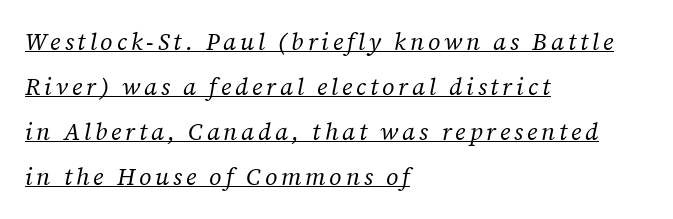
The image shows 24 px text type, italic (leaning right); set left-aligned, line spacing 1.88x, underlined.
